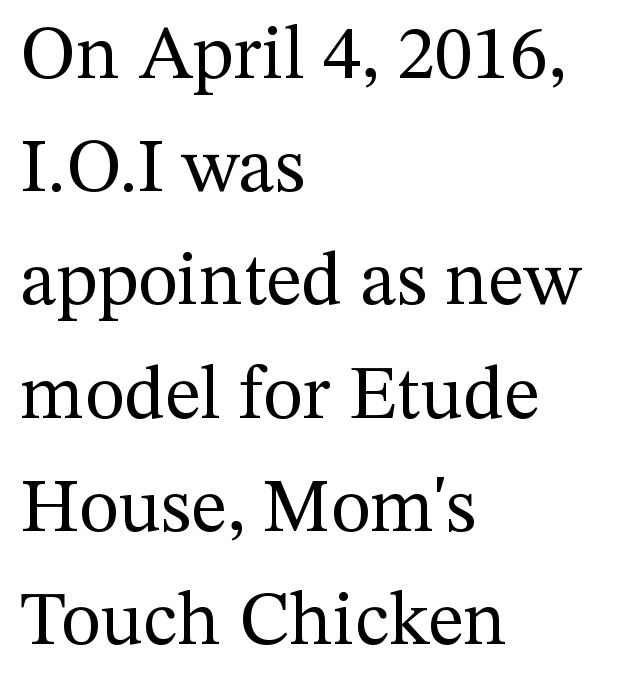
{"serif": "yes", "italic": "no", "bold": "no", "weight": "regular", "width": "normal", "stroke_contrast": "medium", "x_height": "medium", "monospaced": "no", "underline": "no", "align": "left", "line_spacing": "normal", "line_spacing_ratio": 1.49, "letter_spacing": "normal", "letter_spacing_em": 0.0, "glyph_px": 76}
